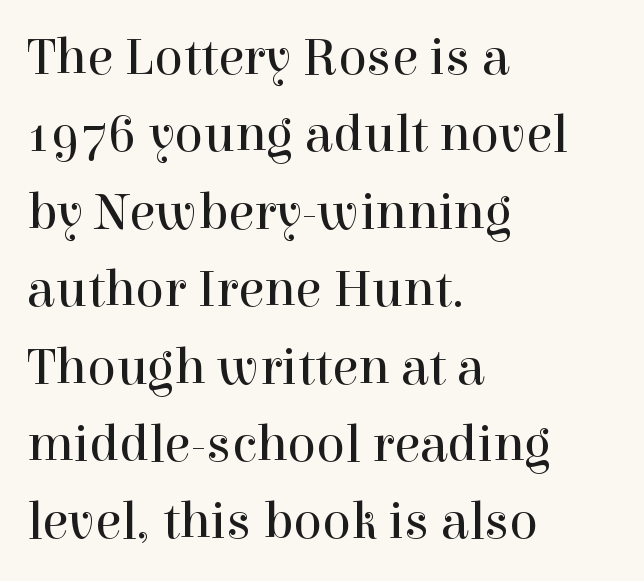
Q: Is the text bold? A: No.
Q: Is the text italic (slanted)? A: No, it is upright.
Q: Is the typeface a serif or a sans-serif typeface? A: Serif.
Q: Is the text underlined? A: No.
Q: How is the paragraph aligned? A: Left-aligned.
Q: Is the spacing between letters normal or unusually wide? A: Normal.
Q: Is the spacing between lines tight, normal or loose? A: Normal.
Q: Width (condensed, normal, or wide)? A: Normal.
Q: x-height? A: Medium.
Q: Monospaced? A: No.
